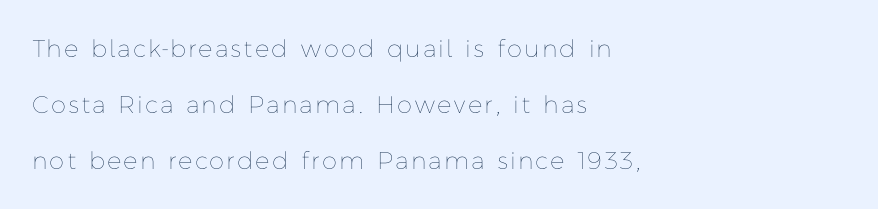
Plain, unruled lines of type. The compositor pushed each line to the left boundary. Vertical strokes here are truly vertical. The passage shown stacks its lines with a broad gap.
